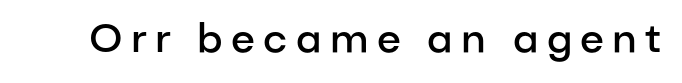
Notice the strokes are somewhat thickened but not fully heavy: this is a semibold. Examine the stroke ends and you'll find no serifs. Note the varied advance widths — an 'i' is clearly narrower than an 'm'. Someone cranked the tracking dial way up on this one.
